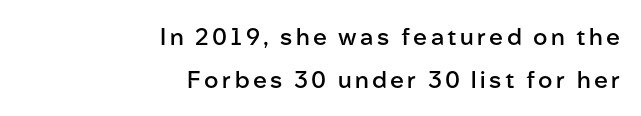
The typesetter chose a ragged-left arrangement here. Compared with an ordinary text face, these strokes are moderately heavier — a semibold. The space beneath each line is pristine and unruled. Style check: upright.
